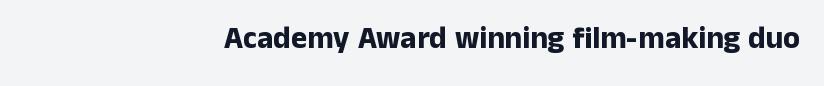
What kind of face is this? One without serifs — a sans. How are the letters spaced? Ordinarily, with no added tracking. Lines of text with bare space underneath. Heft: maximum for text — a bold.
